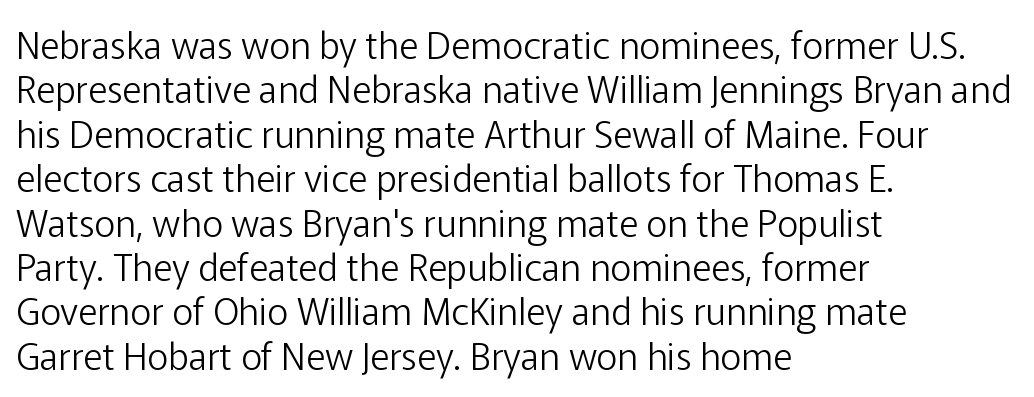
{"serif": "no", "italic": "no", "bold": "no", "weight": "light", "width": "normal", "stroke_contrast": "low", "x_height": "medium", "monospaced": "no", "underline": "no", "align": "left", "line_spacing_ratio": 1.2, "letter_spacing": "normal", "letter_spacing_em": 0.0, "glyph_px": 37}
